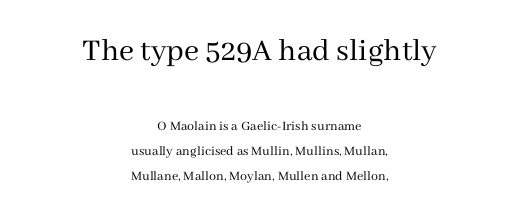
{"serif": "yes", "italic": "no", "bold": "no", "weight": "regular", "width": "normal", "stroke_contrast": "medium", "x_height": "medium", "monospaced": "no", "underline": "no", "align": "center", "line_spacing_ratio": 1.8, "letter_spacing": "normal", "letter_spacing_em": 0.0, "larger_block": "first", "size_ratio": 2.36, "glyph_px": 33}
